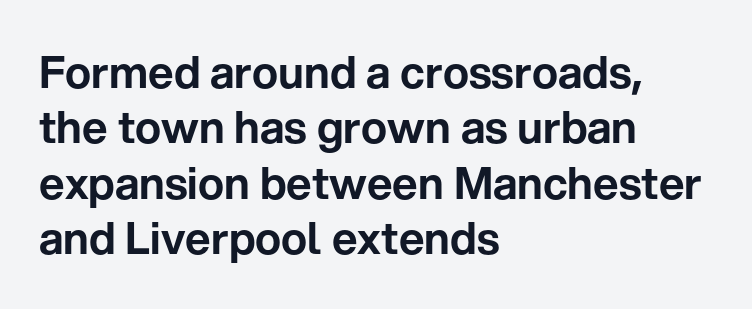
{"serif": "no", "italic": "no", "width": "normal", "stroke_contrast": "low", "x_height": "medium", "monospaced": "no", "underline": "no", "align": "left", "line_spacing": "normal", "line_spacing_ratio": 1.26, "letter_spacing": "normal", "letter_spacing_em": 0.0, "glyph_px": 44}
